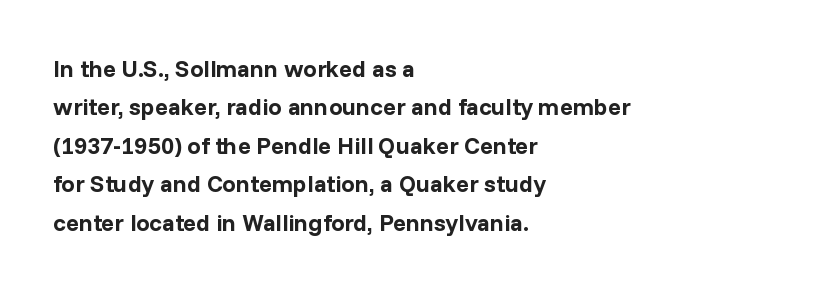
The image shows 24 px bold type, upright; set left-aligned, normal line spacing (1.6x), normal letter spacing, not underlined.
